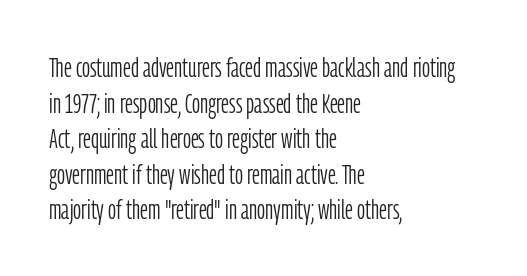
{"serif": "no", "italic": "no", "bold": "no", "weight": "light", "width": "condensed", "stroke_contrast": "low", "x_height": "medium", "monospaced": "no", "underline": "no", "align": "left", "line_spacing": "normal", "line_spacing_ratio": 1.27, "letter_spacing": "normal", "letter_spacing_em": 0.0, "glyph_px": 28}
